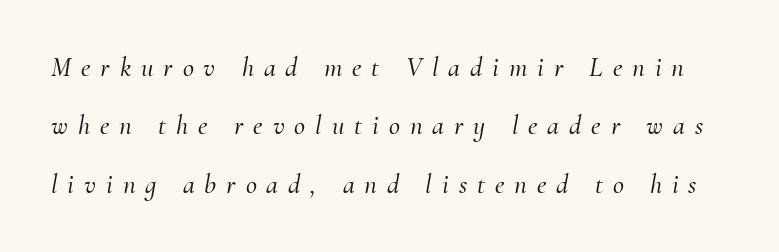
{"italic": "yes", "lean": "right", "slant_degrees": 10, "underline": "no", "line_spacing": "loose", "line_spacing_ratio": 2.16, "letter_spacing": "wide", "letter_spacing_em": 0.37, "glyph_px": 27}
